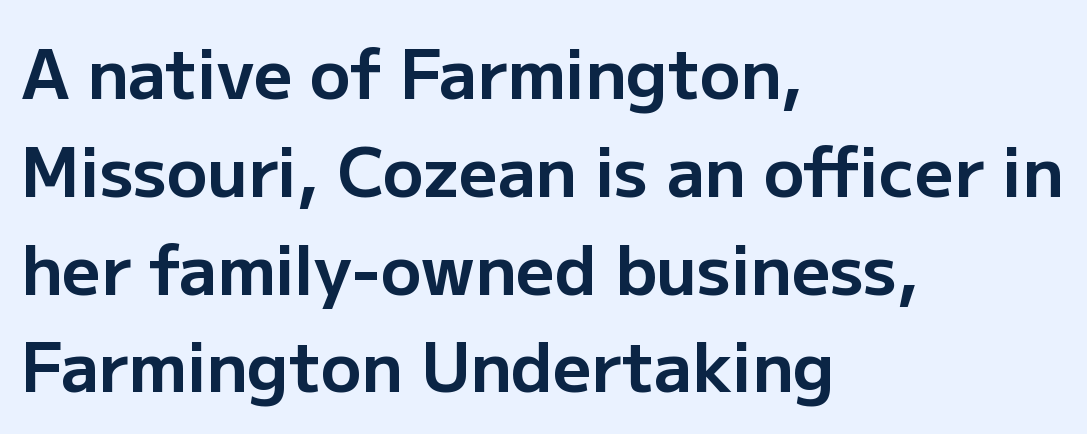
{"serif": "no", "italic": "no", "bold": "yes", "weight": "bold", "width": "normal", "stroke_contrast": "low", "x_height": "medium", "monospaced": "no", "underline": "no", "align": "left", "line_spacing": "normal", "line_spacing_ratio": 1.46, "letter_spacing": "normal", "letter_spacing_em": 0.0, "glyph_px": 67}
